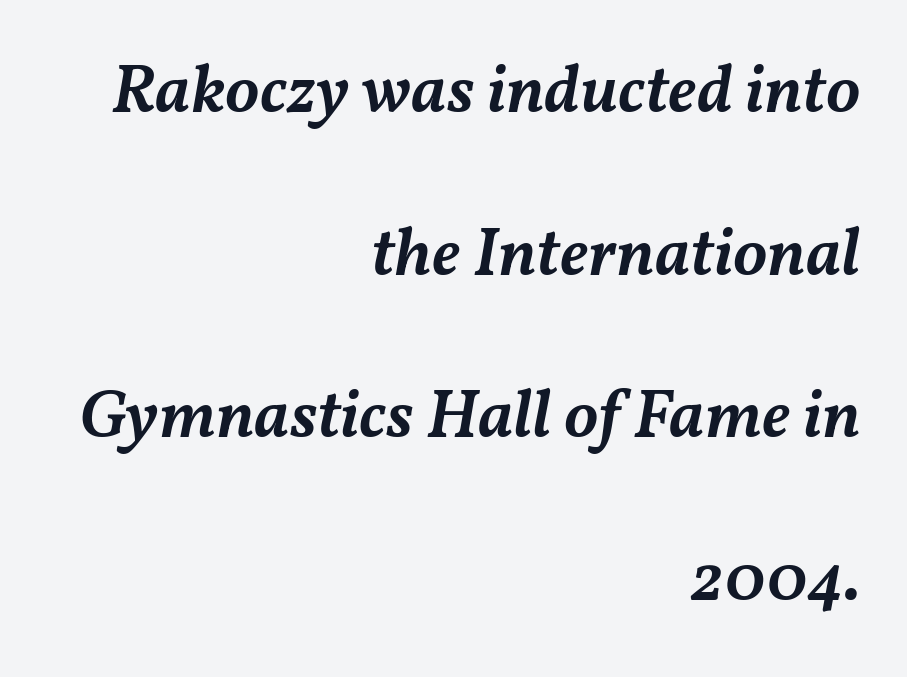
A fair bit of extra ink — the face is semibold, not bold. Quick note: italic. Leftover space on each line is placed entirely before the opening word. Character widths vary here, with narrow letters taking less room than wide ones. The words here are not underlined. Observe the ordinary spacing: letters are neighbours, not strangers.
